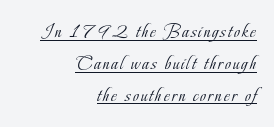
{"bold": "no", "underline": "yes", "align": "right", "line_spacing": "normal", "line_spacing_ratio": 1.59, "glyph_px": 20}
